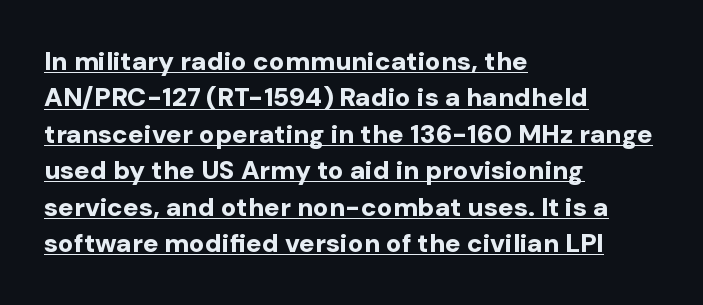
{"italic": "no", "bold": "yes", "underline": "yes", "align": "left", "line_spacing": "normal", "line_spacing_ratio": 1.4, "letter_spacing": "normal", "letter_spacing_em": 0.0, "glyph_px": 26}
